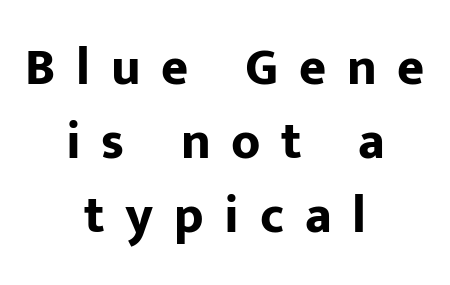
The image shows 52 px bold sans-serif type, upright; set centered, normal line spacing (1.42x), unusually wide letter spacing (+0.4 em), not underlined; low stroke contrast and a medium x-height.
